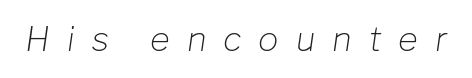
The image shows 34 px light type, italic (leaning right); set unusually wide letter spacing (+0.5 em), not underlined; low stroke contrast and a medium x-height.
